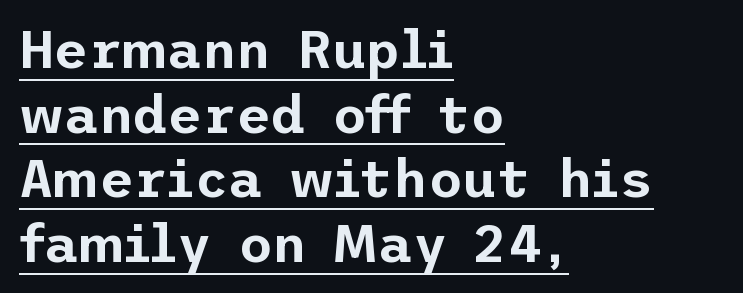
The image shows 53 px sans-serif type, upright; set left-aligned, line spacing 1.22x, normal letter spacing, underlined; low stroke contrast and a medium x-height.
